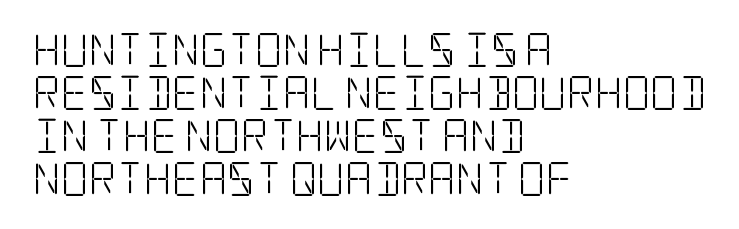
{"serif": "yes", "italic": "no", "bold": "no", "weight": "light", "width": "condensed", "stroke_contrast": "low", "x_height": "large", "underline": "no", "align": "left", "line_spacing": "normal", "line_spacing_ratio": 1.26, "letter_spacing": "normal", "letter_spacing_em": 0.0, "glyph_px": 34}
